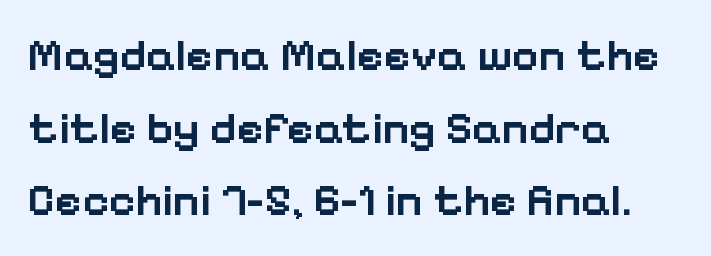
The image shows 46 px semibold sans-serif type, upright; set left-aligned, normal line spacing (1.58x), normal letter spacing, not underlined; low stroke contrast and a medium x-height.
